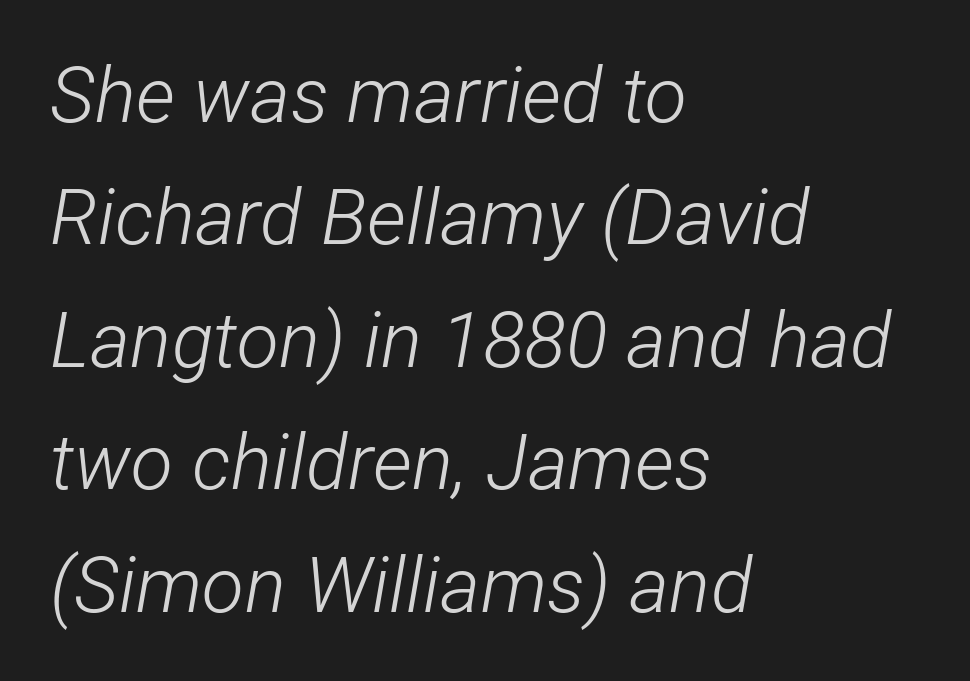
Q: Is the text bold? A: No.
Q: Is the text italic (slanted)? A: Yes, it leans right by about 12 degrees.
Q: Is the text underlined? A: No.
Q: How is the paragraph aligned? A: Left-aligned.
Q: Is the spacing between letters normal or unusually wide? A: Normal.
Q: Is the spacing between lines tight, normal or loose? A: Normal.
Q: Width (condensed, normal, or wide)? A: Condensed.
Q: Stroke contrast? A: Low.
Q: x-height? A: Medium.
Q: Monospaced? A: No.
